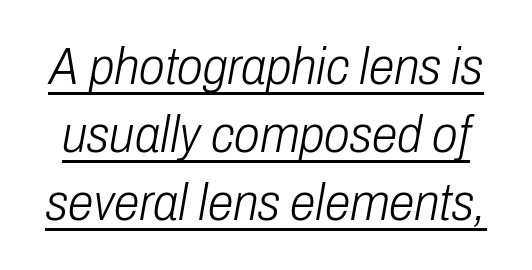
The image shows 52 px light, condensed type, italic (leaning right); set normal line spacing (1.31x), normal letter spacing, underlined; low stroke contrast and a medium x-height.
